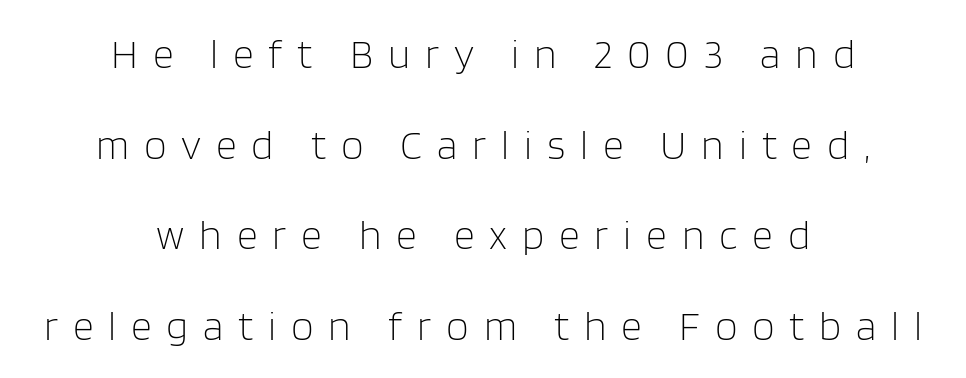
{"serif": "no", "italic": "no", "bold": "no", "weight": "light", "width": "normal", "stroke_contrast": "low", "x_height": "large", "monospaced": "no", "underline": "no", "align": "center", "line_spacing": "loose", "line_spacing_ratio": 2.21, "letter_spacing": "wide", "letter_spacing_em": 0.36, "glyph_px": 41}
